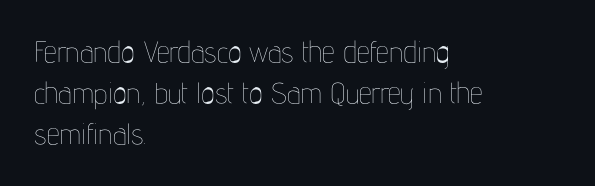
The font is comparable to plain body text, perhaps lighter. The tracking reads as untouched default to a designer's eye. A student would call this left alignment; a typographer would say flush left, rag right. Posture: upright roman.
